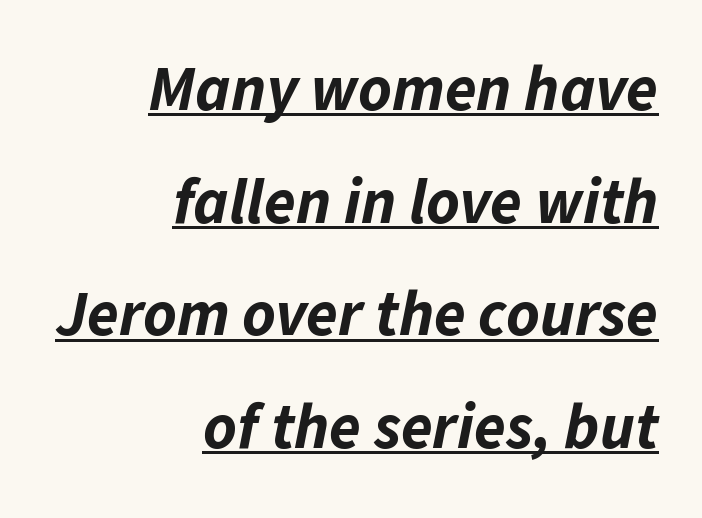
The image shows 64 px bold type, italic (leaning right); set right-aligned, line spacing 1.76x, normal letter spacing, underlined; low stroke contrast and a medium x-height.
